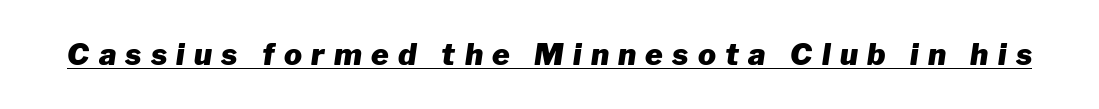
The image shows 30 px heavy type, italic (leaning right); set unusually wide letter spacing (+0.31 em), underlined; low stroke contrast and a medium x-height.
